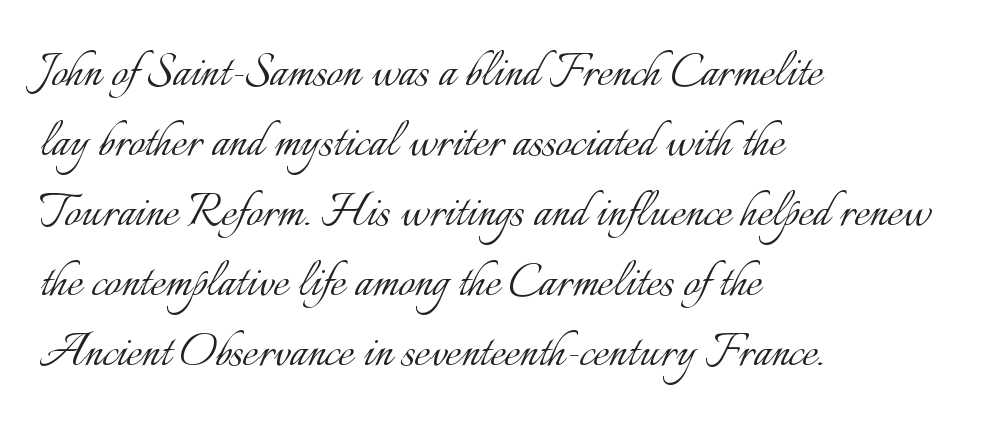
Q: Is the text bold? A: No.
Q: Is the text italic (slanted)? A: Yes.
Q: Is the text underlined? A: No.
Q: How is the paragraph aligned? A: Left-aligned.
Q: Is the spacing between letters normal or unusually wide? A: Normal.
Q: Width (condensed, normal, or wide)? A: Normal.
Q: Stroke contrast? A: Low.
Q: x-height? A: Small.
Q: Monospaced? A: No.
